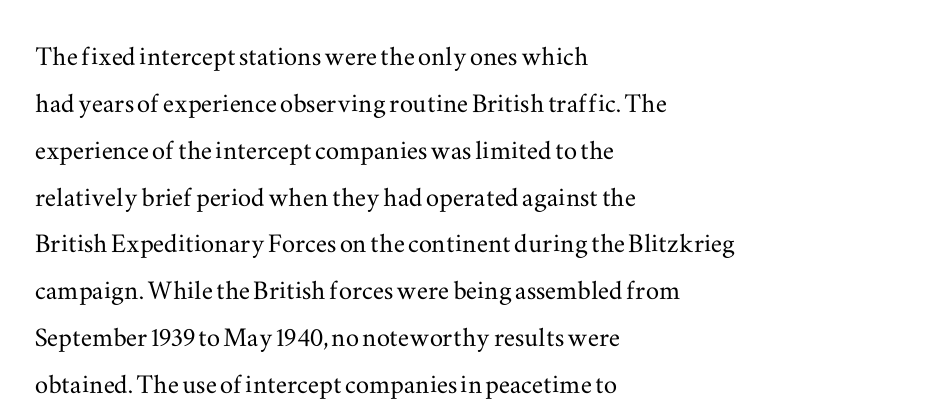
Q: Is the text italic (slanted)? A: No, it is upright.
Q: Is the typeface a serif or a sans-serif typeface? A: Serif.
Q: Is the text underlined? A: No.
Q: How is the paragraph aligned? A: Left-aligned.
Q: Is the spacing between letters normal or unusually wide? A: Normal.
Q: Is the spacing between lines tight, normal or loose? A: Normal.
Q: Width (condensed, normal, or wide)? A: Wide.
Q: Stroke contrast? A: Medium.
Q: x-height? A: Small.
Q: Monospaced? A: No.
